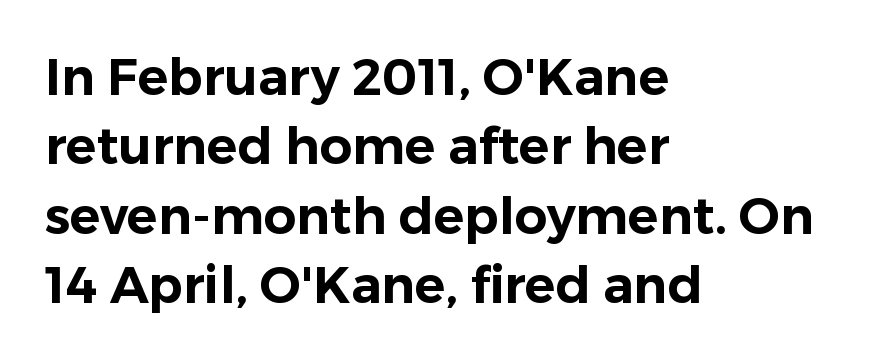
{"serif": "no", "italic": "no", "width": "normal", "stroke_contrast": "low", "x_height": "medium", "monospaced": "no", "underline": "no", "align": "left", "line_spacing": "normal", "line_spacing_ratio": 1.36, "letter_spacing": "normal", "letter_spacing_em": 0.0, "glyph_px": 51}
